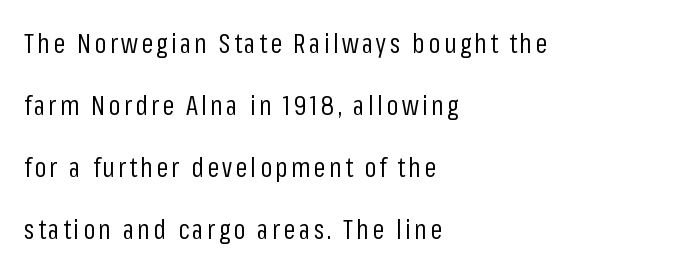
Q: Is the text bold? A: No.
Q: Is the text italic (slanted)? A: No, it is upright.
Q: Is the text underlined? A: No.
Q: How is the paragraph aligned? A: Left-aligned.
Q: Is the spacing between lines tight, normal or loose? A: Loose.
